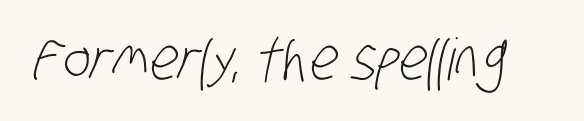
Unmarked baselines from the first word to the last. You could call the tracking neutral — neither tight nor loose. This reads as an unemphasized weight, regular at the heaviest. In terms of letterform style, serifs are entirely absent. Spacing verdict: proportional, widths tailored to each character.
